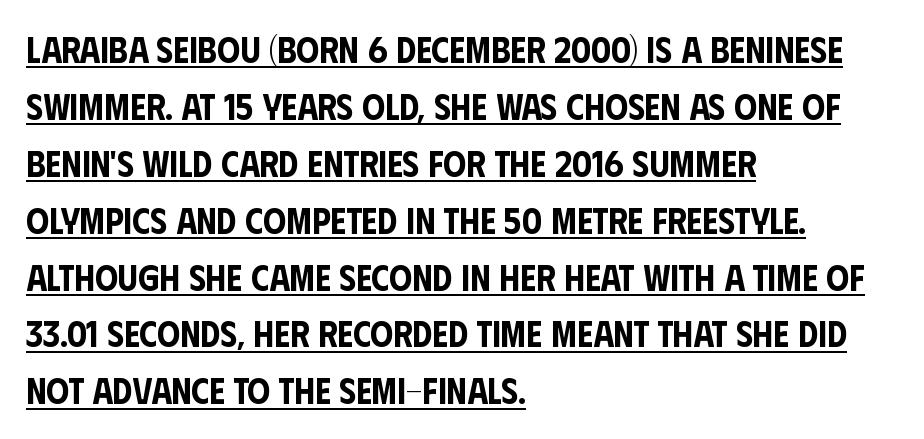
The image shows 36 px condensed sans-serif type, upright; set left-aligned, normal line spacing (1.58x), normal letter spacing, underlined; low stroke contrast and a large x-height.
